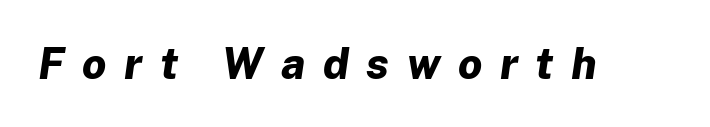
The image shows 43 px bold type, italic (leaning right); set unusually wide letter spacing (+0.41 em), not underlined; low stroke contrast and a medium x-height.
